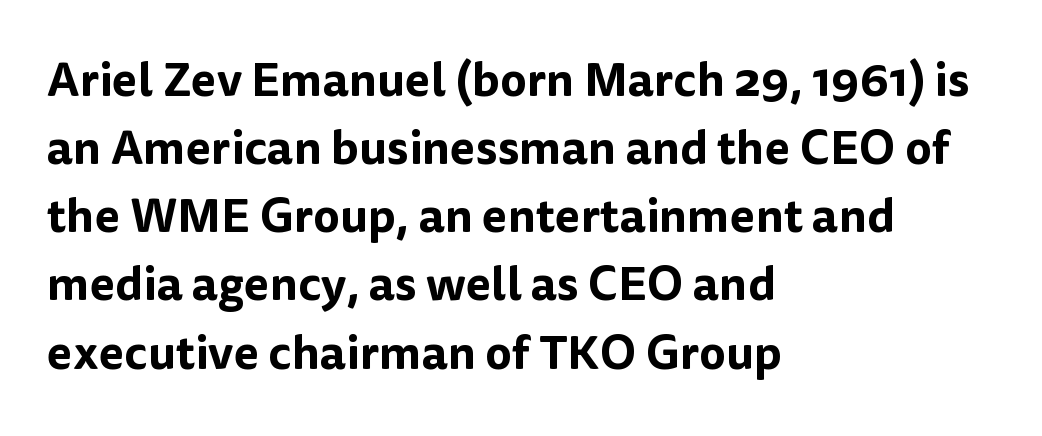
{"serif": "no", "italic": "no", "width": "normal", "stroke_contrast": "low", "x_height": "medium", "monospaced": "no", "underline": "no", "align": "left", "line_spacing": "normal", "line_spacing_ratio": 1.45, "letter_spacing": "normal", "letter_spacing_em": 0.0, "glyph_px": 47}
